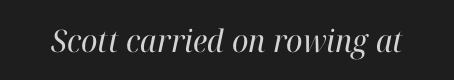
The image shows 31 px regular-weight serif type, italic (leaning right); set normal letter spacing, not underlined; high stroke contrast and a medium x-height.
